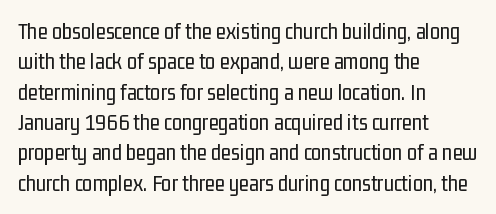
Q: Is the text bold? A: No.
Q: Is the text italic (slanted)? A: No, it is upright.
Q: Is the text underlined? A: No.
Q: How is the paragraph aligned? A: Left-aligned.
Q: Is the spacing between letters normal or unusually wide? A: Normal.
Q: Is the spacing between lines tight, normal or loose? A: Normal.
